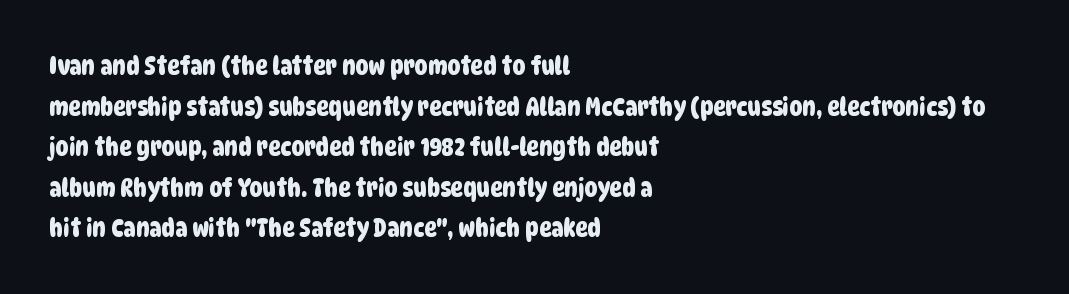
The letterforms sit shoulder to shoulder at normal distance. Successive baselines arrive at the customary interval. Beneath every word, the page is bare. The lines in this sample share a left origin and differ only in where they stop.
